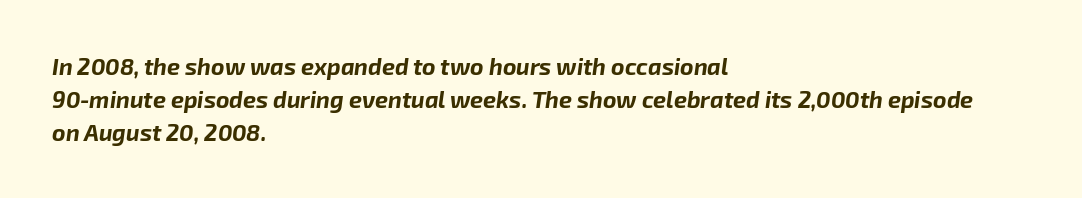
The image shows 23 px bold type, italic (leaning right); set left-aligned, normal line spacing (1.43x), normal letter spacing, not underlined.
